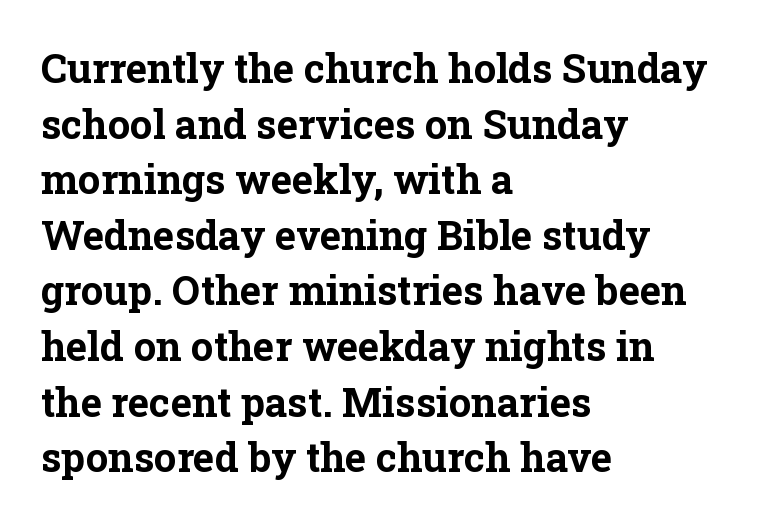
Interline gaps are of average width in this sample. Serif or sans? Serif — the stroke terminals have little feet. A bare baseline throughout the passage. In terms of posture, this sample is upright. All the whitespace from short lines collects on the right. Spacing verdict: proportional, widths tailored to each character.
